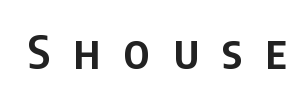
{"serif": "no", "italic": "no", "bold": "semi", "weight": "semibold", "width": "condensed", "stroke_contrast": "low", "x_height": "large", "monospaced": "no", "underline": "no", "letter_spacing": "wide", "letter_spacing_em": 0.5, "glyph_px": 46}
